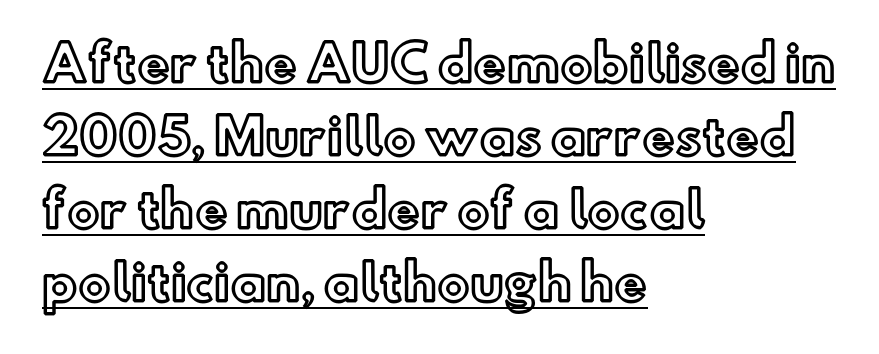
Q: Is the text italic (slanted)? A: No, it is upright.
Q: Is the text underlined? A: Yes.
Q: How is the paragraph aligned? A: Left-aligned.
Q: Is the spacing between letters normal or unusually wide? A: Normal.
Q: Is the spacing between lines tight, normal or loose? A: Normal.
Q: Width (condensed, normal, or wide)? A: Normal.
Q: x-height? A: Small.
Q: Monospaced? A: No.
